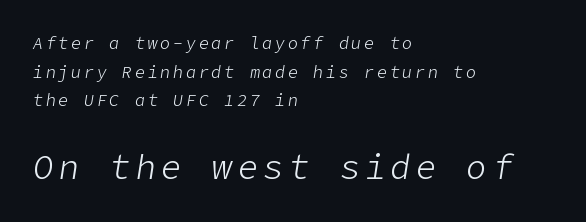
The image shows 34 px light type, italic (leaning right); set left-aligned, normal line spacing (1.69x), not underlined; the second (bottom) block is 2.0x larger; low stroke contrast and a medium x-height.
